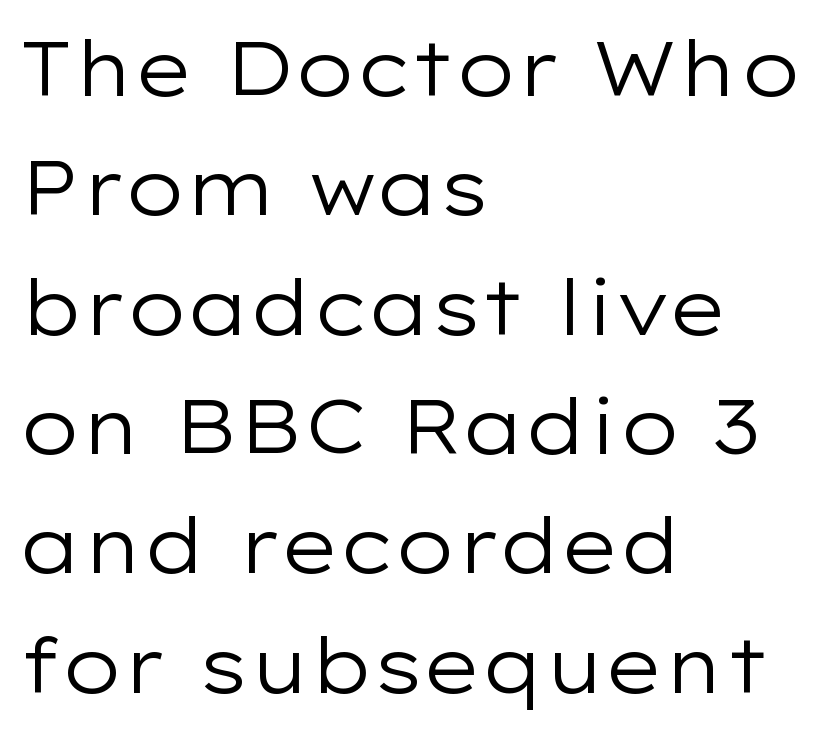
Any mark beneath the type? The region is blank. Weight class: somewhere from thin through regular. Rendered with straight, roman letterforms. Grotesque or geometric, the face here clearly has no serifs. The leading is moderate, giving the passage an even texture.
